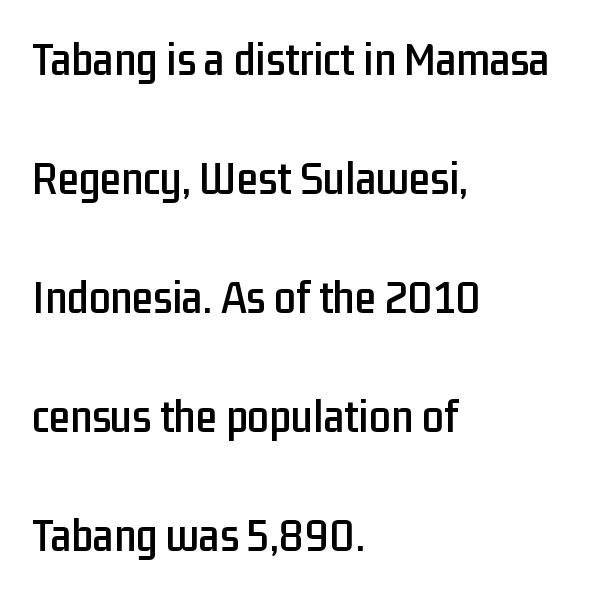
Q: Is the text italic (slanted)? A: No, it is upright.
Q: Is the typeface a serif or a sans-serif typeface? A: Sans-serif.
Q: Is the text underlined? A: No.
Q: How is the paragraph aligned? A: Left-aligned.
Q: Is the spacing between letters normal or unusually wide? A: Normal.
Q: Is the spacing between lines tight, normal or loose? A: Loose.
Q: Width (condensed, normal, or wide)? A: Condensed.
Q: Stroke contrast? A: Low.
Q: x-height? A: Medium.
Q: Monospaced? A: No.
